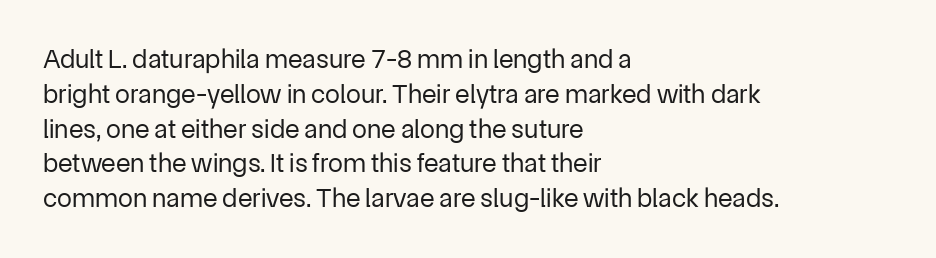
This sample keeps an unexceptional amount of space between lines. Characters remain perfectly vertical along every line. The gap between lines stays unmarked. Is this a heavy cut? Hardly; it is regular or lighter.
